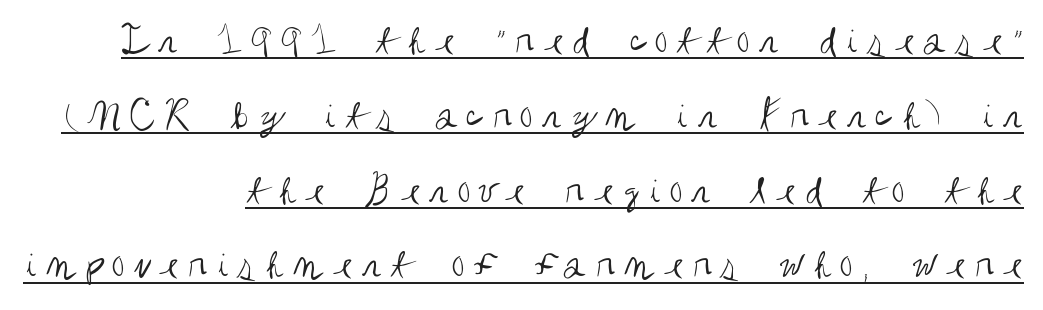
Is there an underline? Yes — a line sits under the letters. Nothing heavy about these letters — not bold at all. Each letter keeps its own natural width here, so spacing adapts to shape. Stroke terminals: plain, sans-serif.
